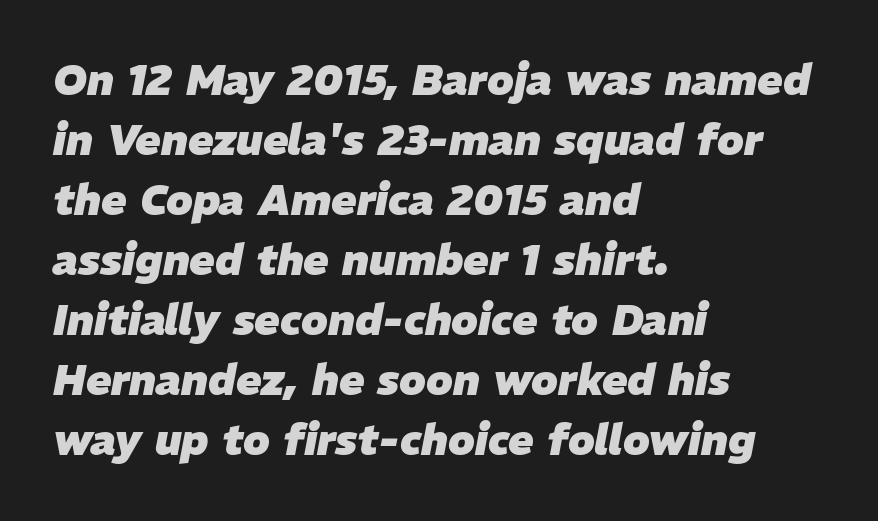
{"italic": "yes", "lean": "right", "slant_degrees": 11, "bold": "yes", "weight": "heavy", "width": "normal", "stroke_contrast": "low", "x_height": "medium", "monospaced": "no", "underline": "no", "align": "left", "line_spacing": "normal", "line_spacing_ratio": 1.43, "letter_spacing": "normal", "letter_spacing_em": 0.0, "glyph_px": 42}
